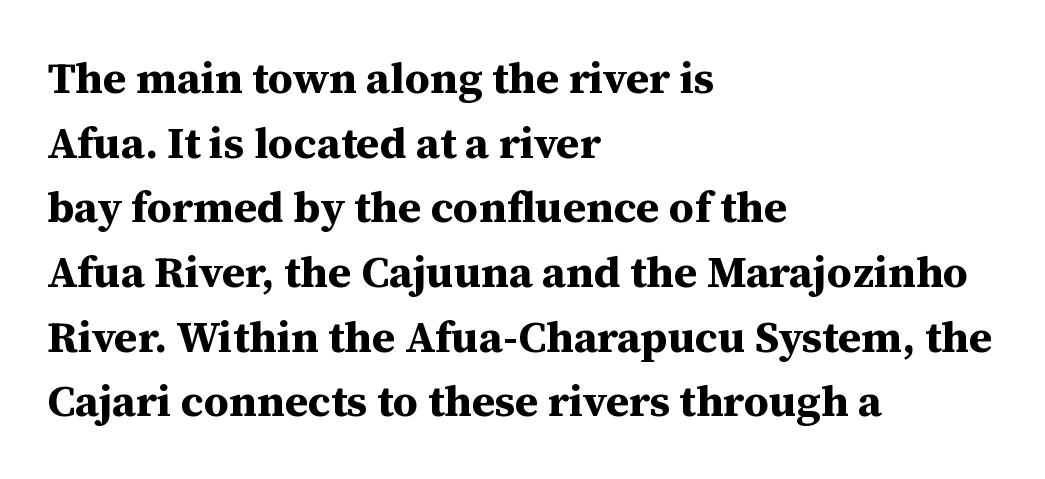
Looks like regular typesetting: each glyph gets only the width it needs. Visually the block forms a straight wall on the left and a jagged coastline on the right. Small tapered or slab feet sit at the stroke ends, so this counts as serif. Upright lettering throughout. The space beneath each line is pristine and unruled.
